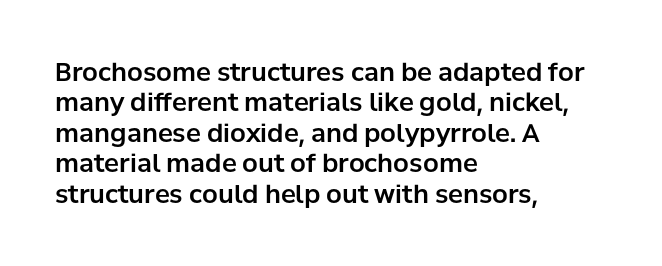
Q: Is the text italic (slanted)? A: No, it is upright.
Q: Is the text underlined? A: No.
Q: How is the paragraph aligned? A: Left-aligned.
Q: Is the spacing between letters normal or unusually wide? A: Normal.
